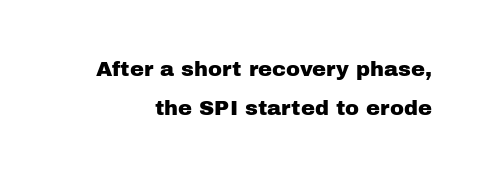
The image shows 21 px text type, upright; set line spacing 1.87x, normal letter spacing, not underlined.
